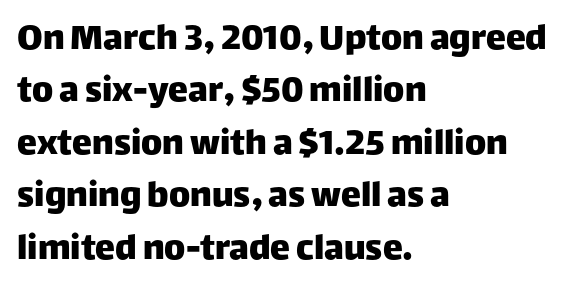
Q: Is the text italic (slanted)? A: No, it is upright.
Q: Is the typeface a serif or a sans-serif typeface? A: Sans-serif.
Q: Is the text underlined? A: No.
Q: How is the paragraph aligned? A: Left-aligned.
Q: Is the spacing between letters normal or unusually wide? A: Normal.
Q: Is the spacing between lines tight, normal or loose? A: Normal.
Q: Width (condensed, normal, or wide)? A: Normal.
Q: Stroke contrast? A: Low.
Q: x-height? A: Large.
Q: Monospaced? A: No.
